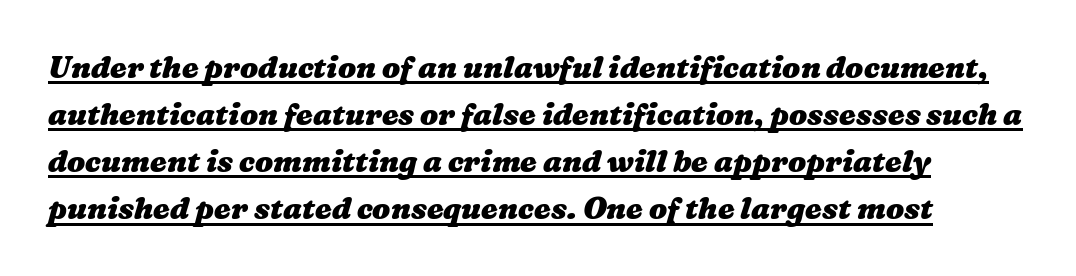
The image shows 30 px heavy, wide type; set normal line spacing (1.57x), normal letter spacing, underlined; medium stroke contrast and a medium x-height.
